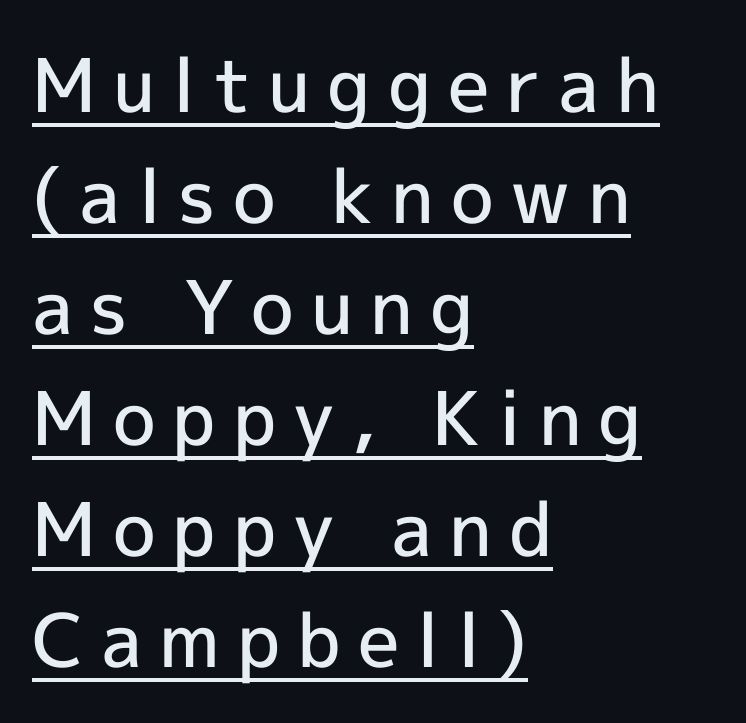
{"serif": "no", "italic": "no", "bold": "semi", "weight": "semibold", "width": "normal", "x_height": "medium", "monospaced": "no", "underline": "yes", "align": "left", "line_spacing": "normal", "line_spacing_ratio": 1.5, "letter_spacing": "wide", "letter_spacing_em": 0.23, "glyph_px": 74}
